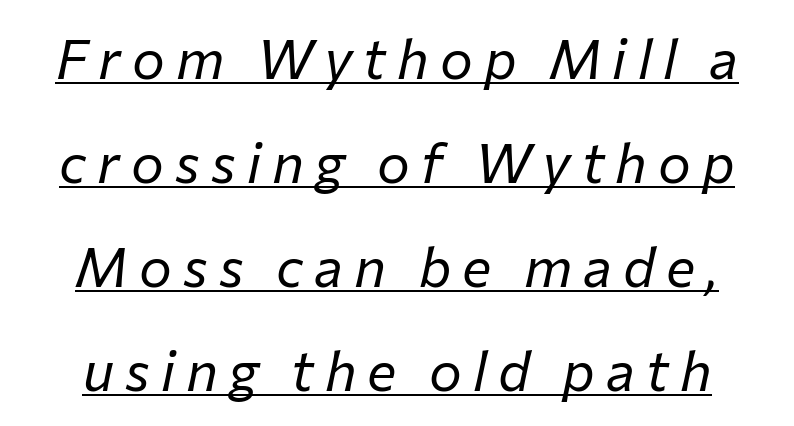
The image shows 55 px regular-weight type, italic (leaning right); set line spacing 1.89x, unusually wide letter spacing (+0.2 em), underlined; low stroke contrast and a medium x-height.
